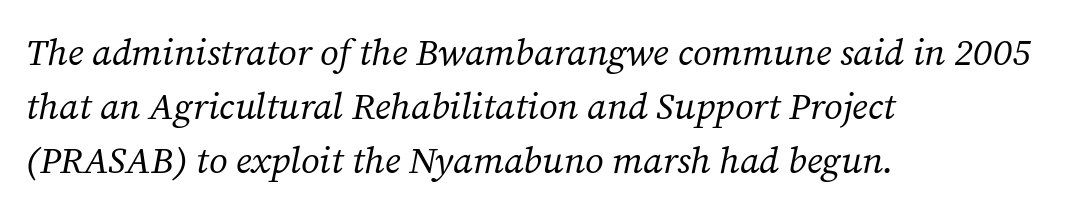
Q: Is the text bold? A: No.
Q: Is the text italic (slanted)? A: Yes, it leans right by about 12 degrees.
Q: Is the typeface a serif or a sans-serif typeface? A: Serif.
Q: Is the text underlined? A: No.
Q: How is the paragraph aligned? A: Left-aligned.
Q: Is the spacing between letters normal or unusually wide? A: Normal.
Q: Is the spacing between lines tight, normal or loose? A: Normal.
Q: Width (condensed, normal, or wide)? A: Normal.
Q: Stroke contrast? A: Medium.
Q: x-height? A: Medium.
Q: Monospaced? A: No.
